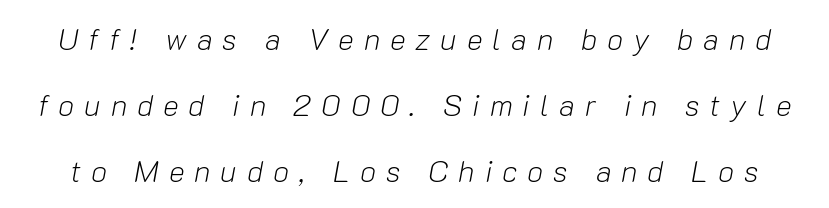
No chunkiness to these letters — they're not bold. Widely set lines give the paragraph a tall, airy silhouette. Anything drawn beneath the words? Only blank space. The passage shown is typed in a proportional face where columns would drift. Short note: letters widely spaced.
